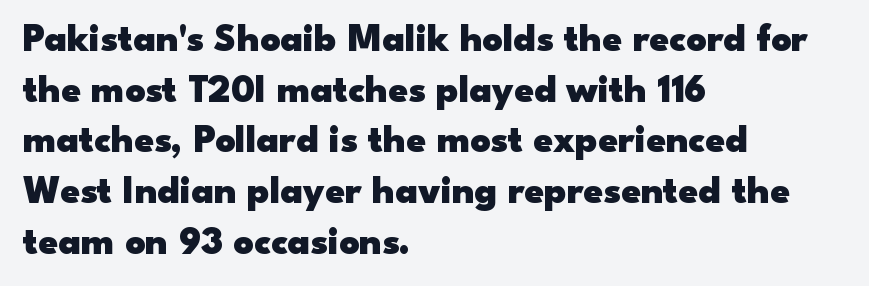
The image shows 39 px heavy, wide sans-serif type, upright; set left-aligned, normal line spacing (1.3x), normal letter spacing, not underlined; low stroke contrast and a small x-height.
